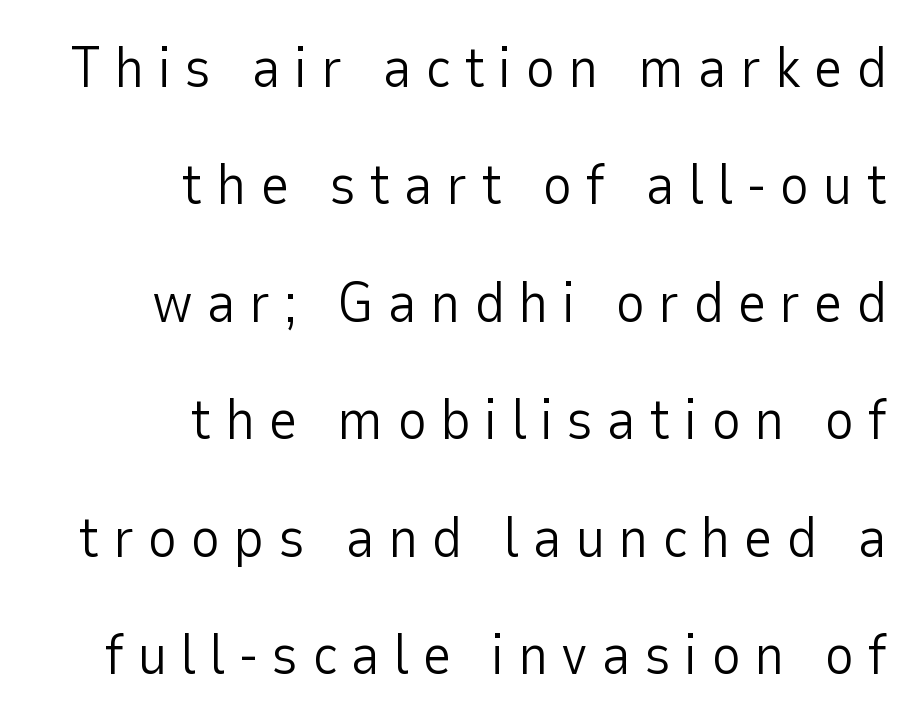
Weight class: somewhere from thin through regular. Layout note: lines flush right. You could not count columns in this text — the font is proportionally spaced. Has an underline been added? It has not. The typeface chosen for these lines omits serifs.
